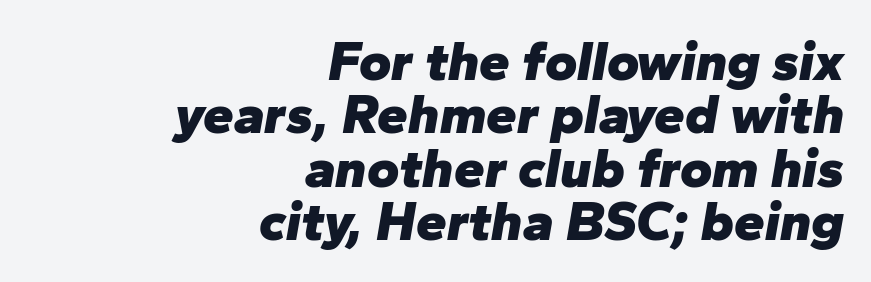
Q: Is the text bold? A: Yes.
Q: Is the text italic (slanted)? A: Yes, it leans right by about 10 degrees.
Q: Is the text underlined? A: No.
Q: How is the paragraph aligned? A: Right-aligned.
Q: Is the spacing between letters normal or unusually wide? A: Normal.
Q: Is the spacing between lines tight, normal or loose? A: Tight.
Q: Width (condensed, normal, or wide)? A: Normal.
Q: Stroke contrast? A: Low.
Q: x-height? A: Medium.
Q: Monospaced? A: No.
